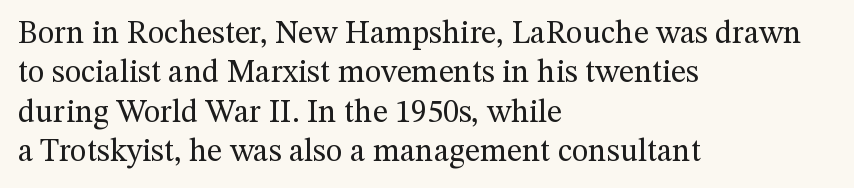
Q: Is the text bold? A: No.
Q: Is the text italic (slanted)? A: No, it is upright.
Q: Is the typeface a serif or a sans-serif typeface? A: Serif.
Q: Is the text underlined? A: No.
Q: How is the paragraph aligned? A: Left-aligned.
Q: Is the spacing between letters normal or unusually wide? A: Normal.
Q: Width (condensed, normal, or wide)? A: Normal.
Q: Stroke contrast? A: Medium.
Q: x-height? A: Medium.
Q: Monospaced? A: No.
